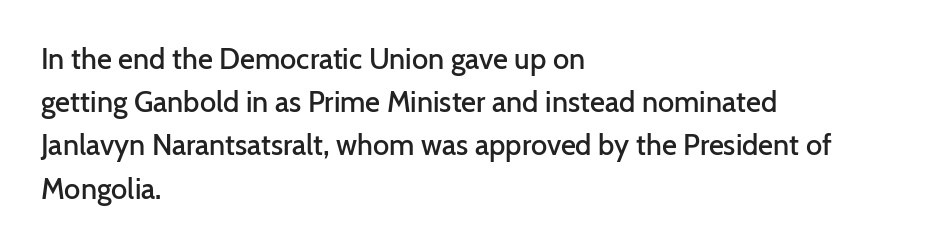
The image shows 29 px semibold sans-serif type, upright; set left-aligned, normal line spacing (1.49x), normal letter spacing, not underlined; low stroke contrast and a medium x-height.
